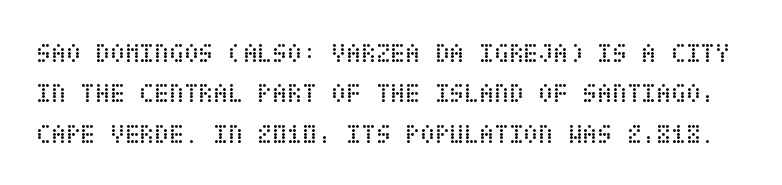
{"italic": "no", "bold": "no", "underline": "no", "line_spacing": "normal", "line_spacing_ratio": 1.5, "letter_spacing": "normal", "letter_spacing_em": 0.0, "glyph_px": 27}
